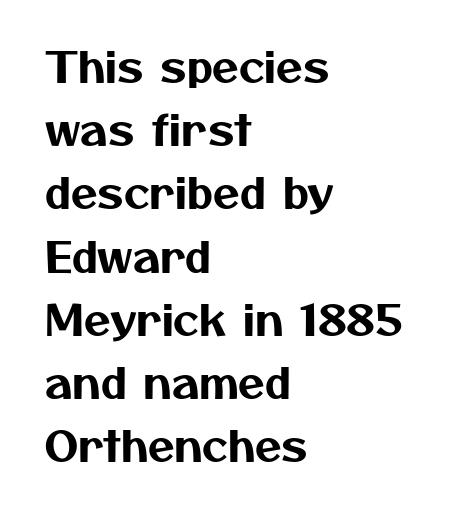
Each letter keeps its own natural width here, so spacing adapts to shape. The rendering keeps characters at their native spacing. The typesetter chose a ragged-right arrangement here. Descenders are the only things crossing below the line.
